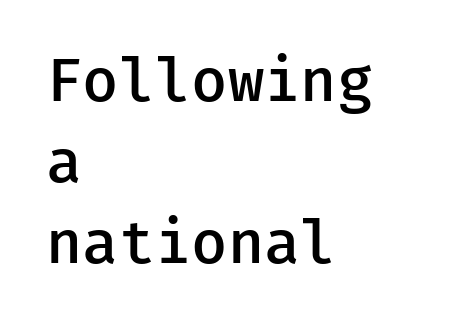
Q: Is the text bold? A: Semi-bold.
Q: Is the text italic (slanted)? A: No, it is upright.
Q: Is the typeface a serif or a sans-serif typeface? A: Sans-serif.
Q: Is the text underlined? A: No.
Q: How is the paragraph aligned? A: Left-aligned.
Q: Is the spacing between letters normal or unusually wide? A: Normal.
Q: Is the spacing between lines tight, normal or loose? A: Normal.
Q: Width (condensed, normal, or wide)? A: Normal.
Q: Stroke contrast? A: Low.
Q: x-height? A: Medium.
